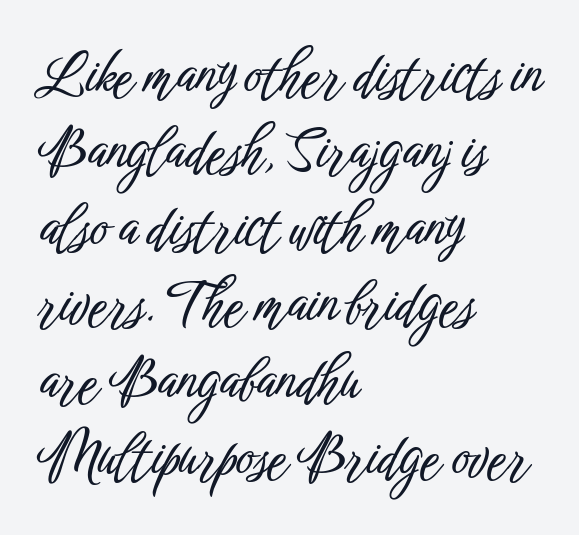
{"serif": "no", "width": "condensed", "stroke_contrast": "low", "x_height": "medium", "monospaced": "no", "underline": "no", "align": "left", "line_spacing": "normal", "line_spacing_ratio": 1.39, "letter_spacing": "normal", "letter_spacing_em": 0.0, "glyph_px": 55}
